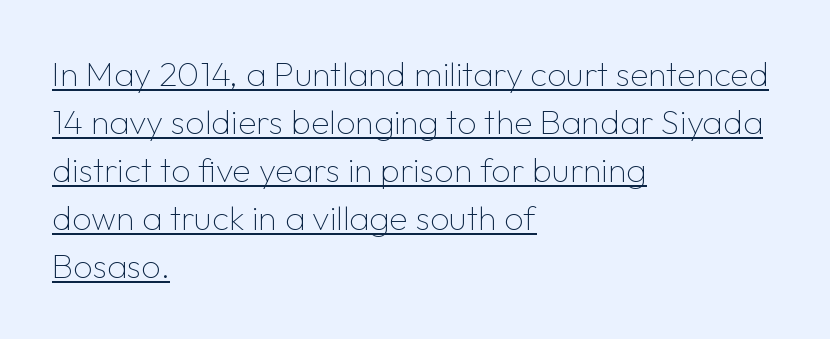
{"serif": "no", "italic": "no", "bold": "no", "weight": "thin", "width": "normal", "stroke_contrast": "low", "x_height": "medium", "monospaced": "no", "underline": "yes", "align": "left", "line_spacing": "normal", "line_spacing_ratio": 1.41, "letter_spacing": "normal", "letter_spacing_em": 0.0, "glyph_px": 34}
